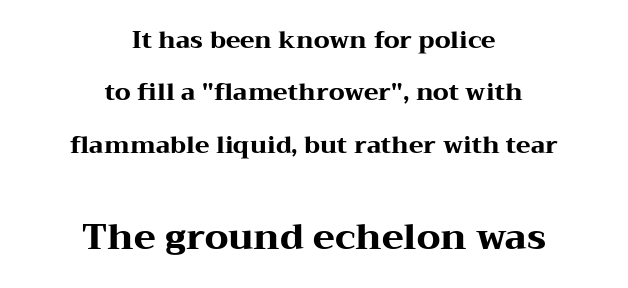
{"serif": "yes", "italic": "no", "bold": "yes", "weight": "heavy", "width": "wide", "stroke_contrast": "medium", "x_height": "medium", "monospaced": "no", "underline": "no", "align": "center", "line_spacing": "loose", "line_spacing_ratio": 2.18, "letter_spacing": "normal", "letter_spacing_em": 0.0, "larger_block": "second", "size_ratio": 1.5, "glyph_px": 36}
